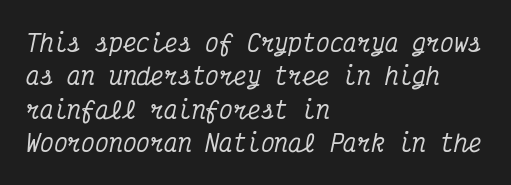
Posture: slanted. Clear beneath every line of the passage. Look at the tracking — it's just the regular setting, nothing added. Does the copy run flush right? No — it runs flush left. The line-height multiplier appears to be the usual default.
